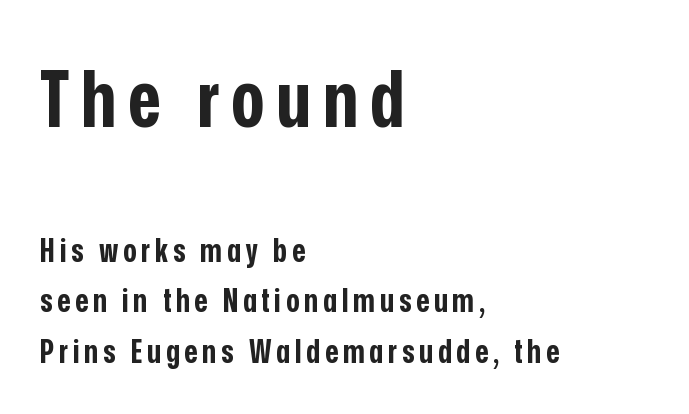
Q: Is the text bold? A: Yes.
Q: Is the text italic (slanted)? A: No, it is upright.
Q: Is the typeface a serif or a sans-serif typeface? A: Sans-serif.
Q: Is the text underlined? A: No.
Q: How is the paragraph aligned? A: Left-aligned.
Q: Is the spacing between lines tight, normal or loose? A: Normal.
Q: Which block of text is set in a larger size, the first (top) or the second (bottom)? A: The first (top) one.
Q: Width (condensed, normal, or wide)? A: Condensed.
Q: Stroke contrast? A: Low.
Q: x-height? A: Medium.
Q: Monospaced? A: No.
